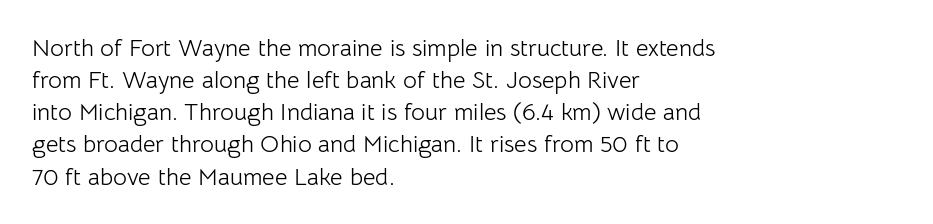
The strip under each line holds only bare page. You could call the tracking neutral — neither tight nor loose. Where is the straight margin? On the left. Upright lettering throughout. The weight tops out at a normal text grade.
